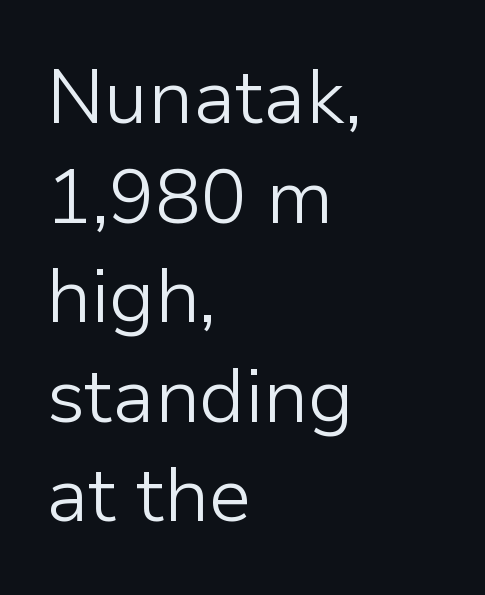
The image shows 76 px light sans-serif type, upright; set left-aligned, normal line spacing (1.31x), normal letter spacing, not underlined; low stroke contrast and a medium x-height.
